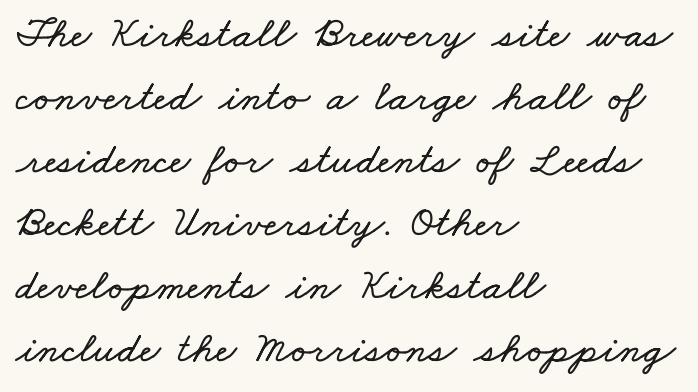
The image shows 44 px wide type; set left-aligned, normal line spacing (1.43x), normal letter spacing, not underlined; low stroke contrast and a small x-height.
